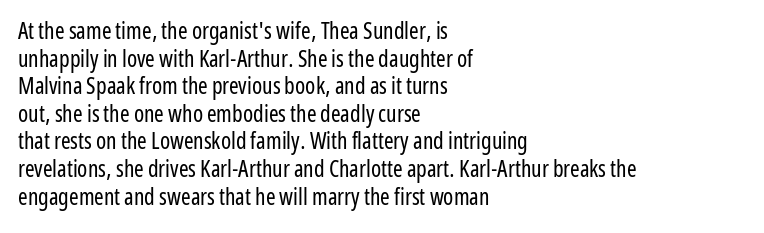
The image shows 23 px text type, upright; set left-aligned, line spacing 1.2x, normal letter spacing, not underlined.
